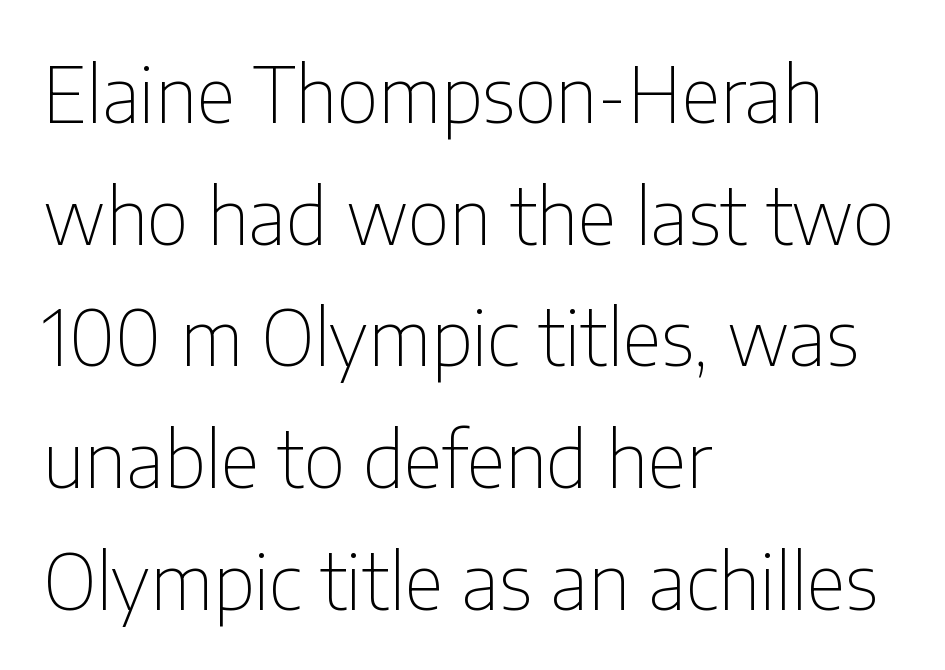
The image shows 77 px thin, condensed sans-serif type, upright; set left-aligned, normal line spacing (1.58x), normal letter spacing, not underlined; low stroke contrast and a medium x-height.
